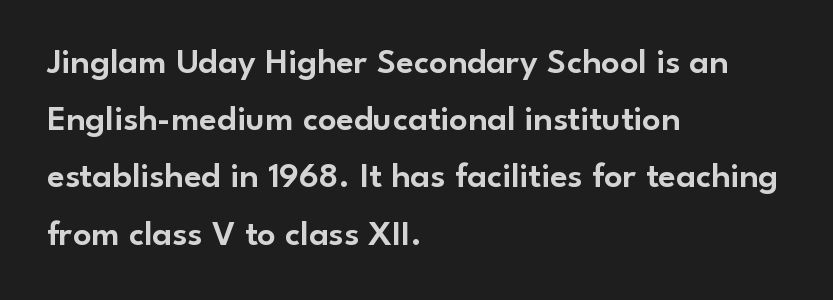
Q: Is the text italic (slanted)? A: No, it is upright.
Q: Is the typeface a serif or a sans-serif typeface? A: Sans-serif.
Q: Is the text underlined? A: No.
Q: How is the paragraph aligned? A: Left-aligned.
Q: Is the spacing between letters normal or unusually wide? A: Normal.
Q: Is the spacing between lines tight, normal or loose? A: Normal.
Q: Width (condensed, normal, or wide)? A: Normal.
Q: Stroke contrast? A: Low.
Q: x-height? A: Small.
Q: Monospaced? A: No.
